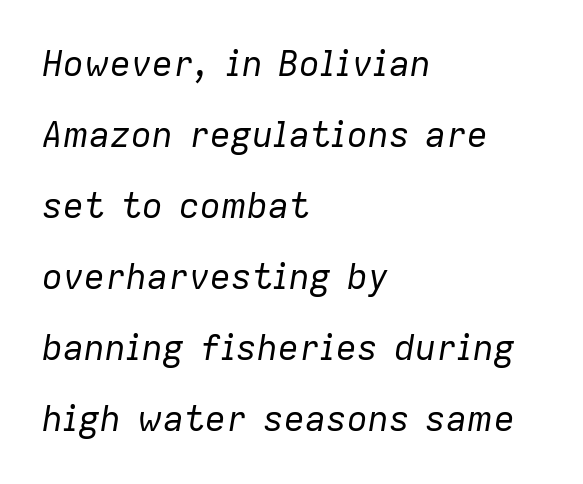
This sample uses an oblique cut, with every glyph tilted off the vertical. Varying glyph widths throughout — classic text-font behaviour. A clean baseline with only descenders dipping below it. This sample is left-justified, so line endings fall wherever the words run out. Default kerning and tracking; the words read as compact shapes. The characters are drawn with everyday or finer stroke widths.
